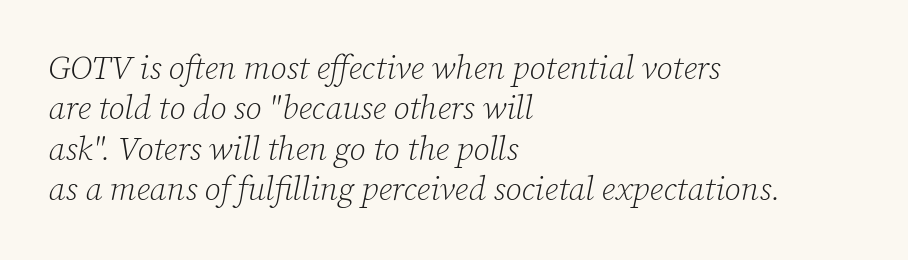
The image shows 33 px light serif type, italic (leaning right); set left-aligned, line spacing 1.22x, normal letter spacing, not underlined; low stroke contrast and a medium x-height.
